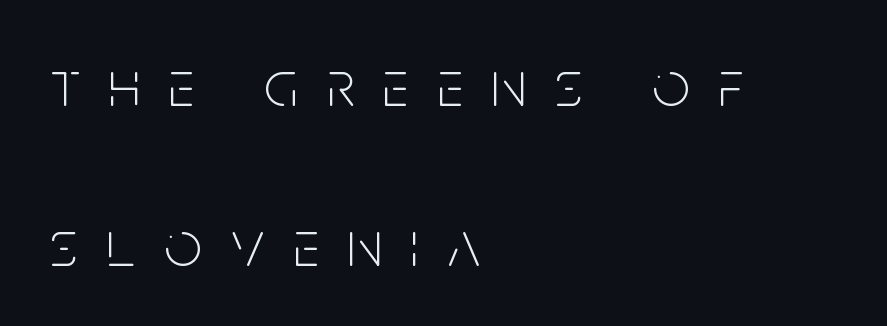
{"serif": "no", "italic": "no", "bold": "no", "weight": "light", "width": "condensed", "stroke_contrast": "low", "x_height": "large", "monospaced": "no", "underline": "no", "align": "left", "line_spacing": "loose", "line_spacing_ratio": 2.46, "letter_spacing": "wide", "letter_spacing_em": 0.45, "glyph_px": 65}
